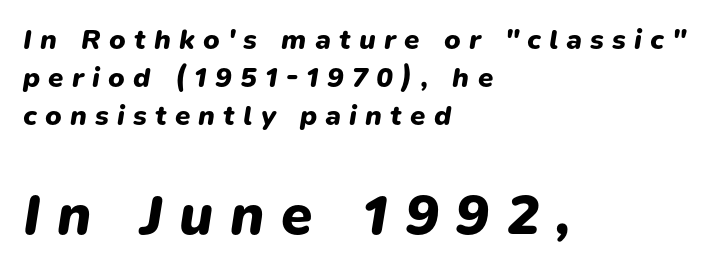
The image shows 57 px heavy type, italic (leaning right); set left-aligned, normal line spacing (1.35x), unusually wide letter spacing (+0.29 em), not underlined; the second (bottom) block is 2.04x larger; low stroke contrast and a medium x-height.
